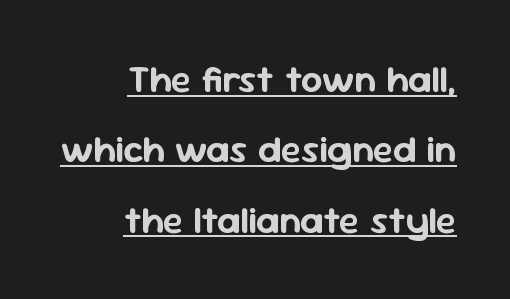
{"serif": "no", "italic": "no", "width": "normal", "stroke_contrast": "low", "x_height": "medium", "monospaced": "no", "underline": "yes", "align": "right", "line_spacing_ratio": 1.85, "letter_spacing": "normal", "letter_spacing_em": 0.0, "glyph_px": 38}
